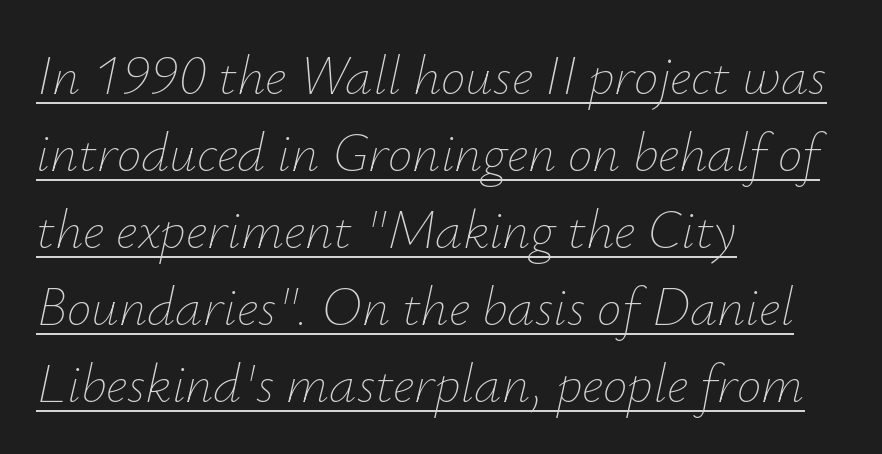
The image shows 55 px thin type, italic (leaning right); set left-aligned, normal line spacing (1.4x), normal letter spacing, underlined; low stroke contrast and a small x-height.
